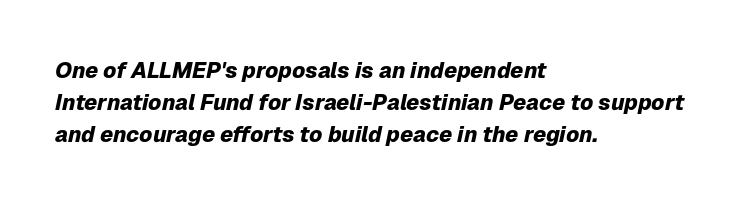
The image shows 22 px bold type, italic (leaning right); set left-aligned, normal line spacing (1.45x), normal letter spacing, not underlined.
